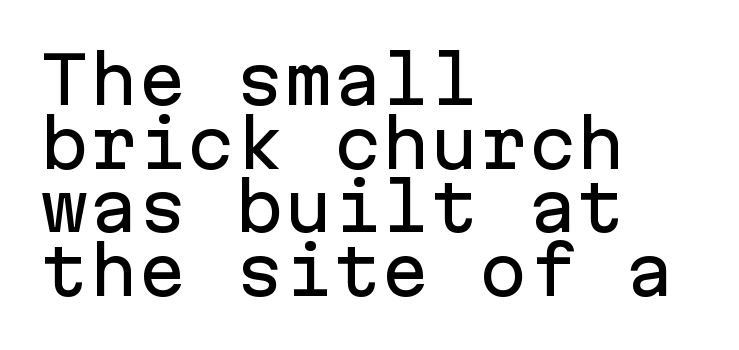
The letterforms sit shoulder to shoulder at normal distance. Unmarked baselines from the first word to the last. The typesetter chose a ragged-right arrangement here. Every stem runs plumb, perpendicular to the baseline. Spacing verdict: monospaced, one width for all characters.
